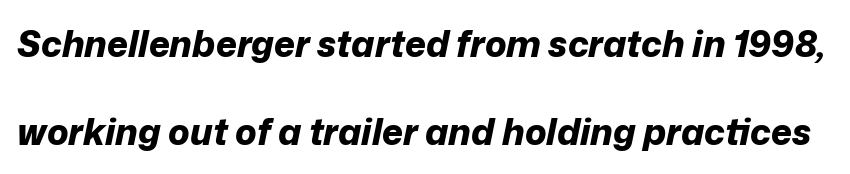
{"italic": "yes", "lean": "right", "slant_degrees": 12, "bold": "yes", "weight": "bold", "width": "normal", "stroke_contrast": "low", "x_height": "medium", "monospaced": "no", "underline": "no", "line_spacing": "loose", "line_spacing_ratio": 2.44, "letter_spacing": "normal", "letter_spacing_em": 0.0, "glyph_px": 36}
